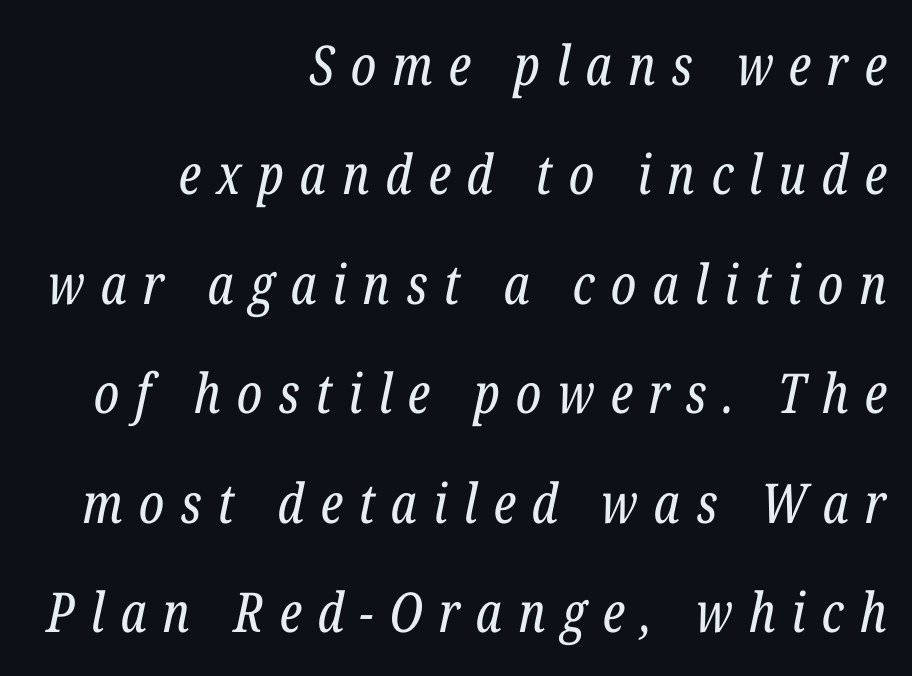
{"serif": "yes", "italic": "yes", "lean": "right", "slant_degrees": 12, "bold": "no", "weight": "regular", "width": "condensed", "stroke_contrast": "low", "x_height": "medium", "monospaced": "no", "underline": "no", "align": "right", "line_spacing": "loose", "line_spacing_ratio": 1.99, "letter_spacing": "wide", "letter_spacing_em": 0.29, "glyph_px": 55}
